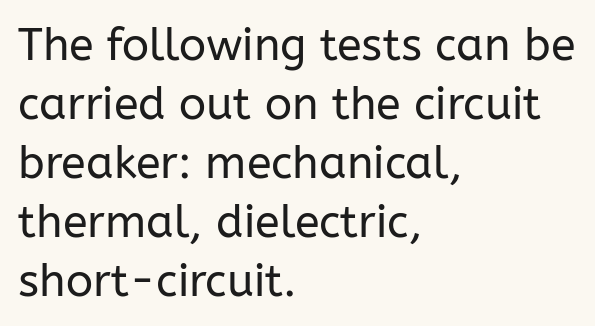
The image shows 45 px regular-weight sans-serif type, upright; set left-aligned, normal line spacing (1.31x), normal letter spacing, not underlined; low stroke contrast and a medium x-height.
